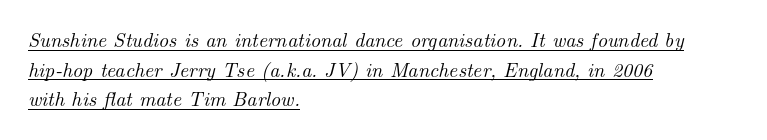
{"italic": "yes", "lean": "right", "slant_degrees": 14, "underline": "yes", "align": "left", "line_spacing": "normal", "line_spacing_ratio": 1.48, "letter_spacing": "normal", "letter_spacing_em": 0.0, "glyph_px": 20}
